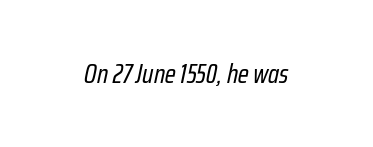
The image shows 27 px text type, italic (leaning right); set normal letter spacing, not underlined.
